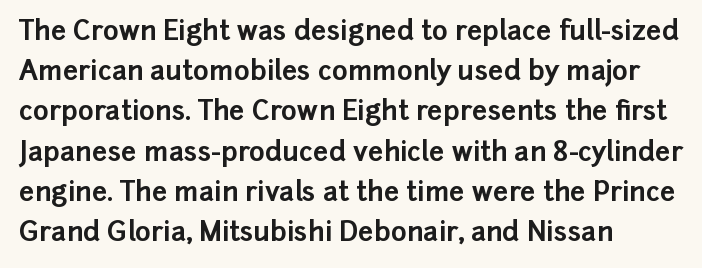
The image shows 27 px bold type, upright; set left-aligned, normal line spacing (1.49x), normal letter spacing, not underlined.
